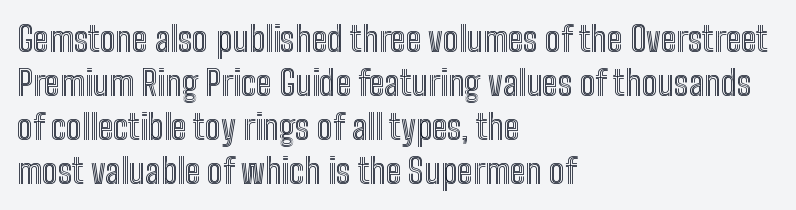
This rendering features lettering with no underline. These lines are set flush left with a ragged right edge. These lines keep a tight, regular rhythm from letter to letter. What's the leading like? Ordinary, nothing unusual. Italic? Not at all — the glyphs are vertical.
